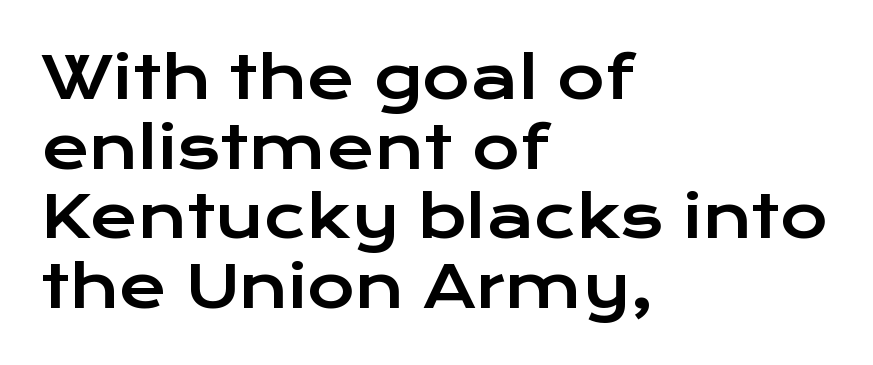
{"serif": "no", "italic": "no", "width": "wide", "stroke_contrast": "low", "x_height": "medium", "monospaced": "no", "underline": "no", "align": "left", "line_spacing_ratio": 1.2, "letter_spacing": "normal", "letter_spacing_em": 0.0, "glyph_px": 58}
